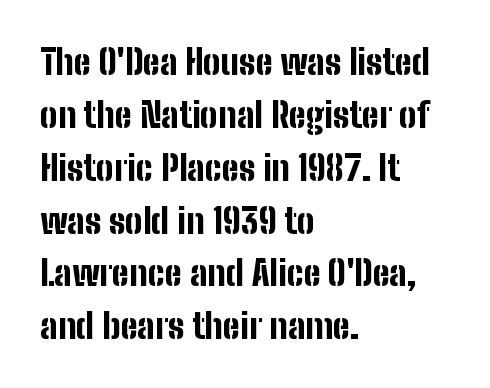
Do the characters align in a grid? No, the font is proportional. The letterforms sit shoulder to shoulder at normal distance. Nothing sits at the stroke ends, so this counts as sans-serif. Honestly, there is no underline to notice here at all.
